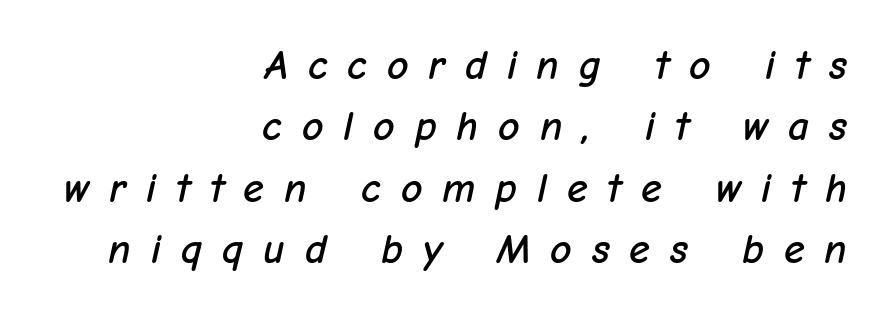
The image shows 42 px text type, italic (leaning right); set right-aligned, normal line spacing (1.46x), unusually wide letter spacing (+0.47 em), not underlined; low stroke contrast and a medium x-height.
